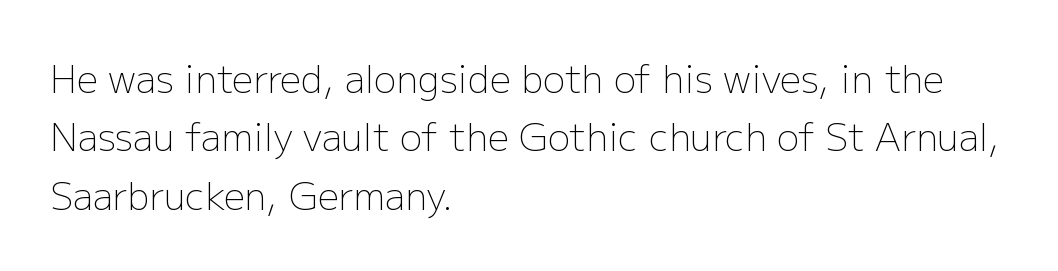
The face used here is proportionally spaced, like ordinary book or web type. Stems and bowls with no extra thickness — not bold. Unmarked baselines from the first word to the last. A normal amount of white space separates one row of letters from the next.
